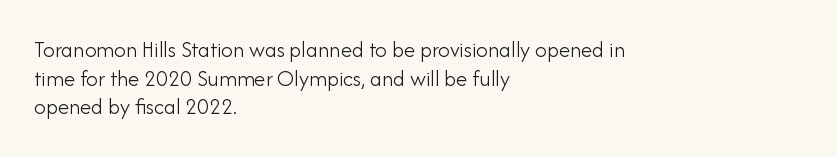
Q: Is the text bold? A: No.
Q: Is the text italic (slanted)? A: No, it is upright.
Q: Is the text underlined? A: No.
Q: How is the paragraph aligned? A: Left-aligned.
Q: Is the spacing between letters normal or unusually wide? A: Normal.
Q: Is the spacing between lines tight, normal or loose? A: Normal.
